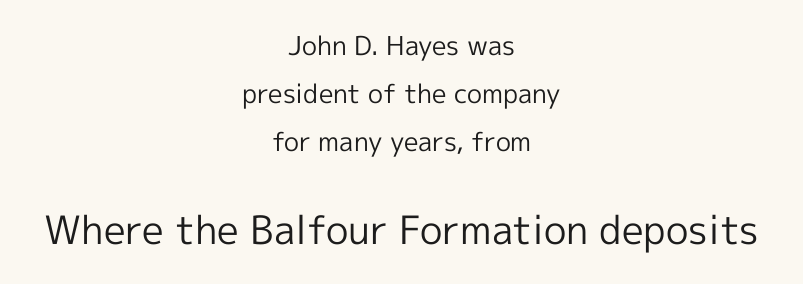
Q: Is the text bold? A: No.
Q: Is the text italic (slanted)? A: No, it is upright.
Q: Is the typeface a serif or a sans-serif typeface? A: Sans-serif.
Q: Is the text underlined? A: No.
Q: How is the paragraph aligned? A: Centered.
Q: Is the spacing between letters normal or unusually wide? A: Normal.
Q: Which block of text is set in a larger size, the first (top) or the second (bottom)? A: The second (bottom) one.
Q: Width (condensed, normal, or wide)? A: Normal.
Q: x-height? A: Medium.
Q: Monospaced? A: No.
